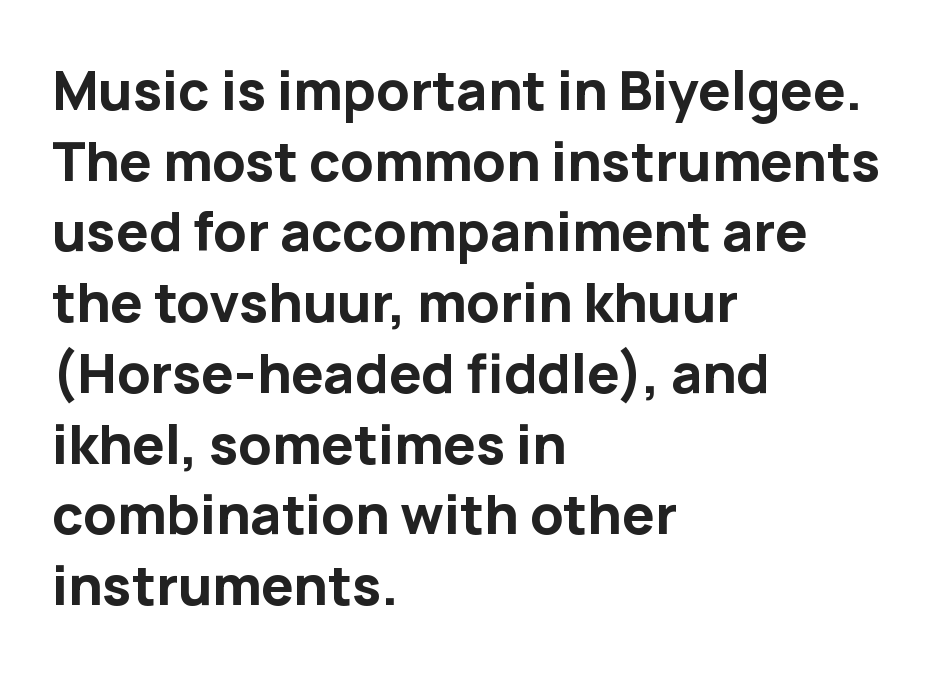
The image shows 54 px bold sans-serif type, upright; set left-aligned, normal line spacing (1.31x), normal letter spacing, not underlined; low stroke contrast and a medium x-height.
